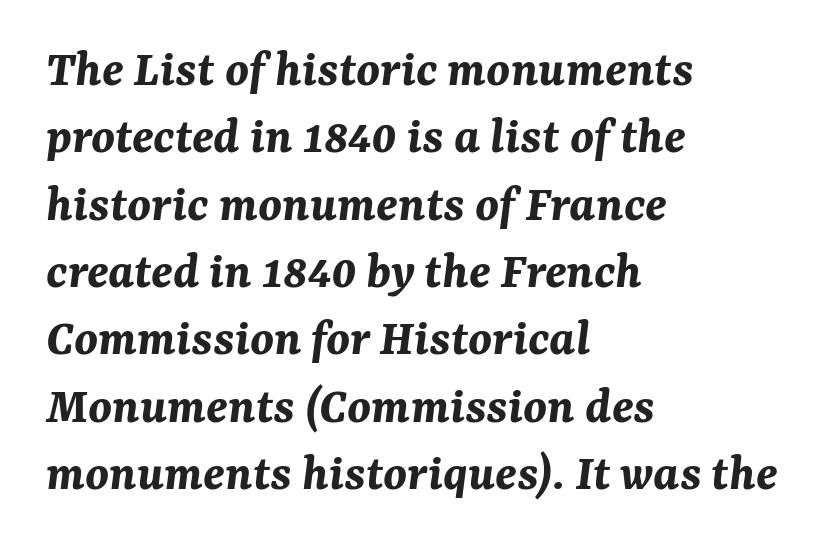
{"italic": "yes", "lean": "right", "slant_degrees": 7, "bold": "yes", "weight": "bold", "width": "normal", "stroke_contrast": "medium", "x_height": "medium", "monospaced": "no", "underline": "no", "align": "left", "line_spacing": "normal", "line_spacing_ratio": 1.27, "letter_spacing": "normal", "letter_spacing_em": 0.0, "glyph_px": 53}
